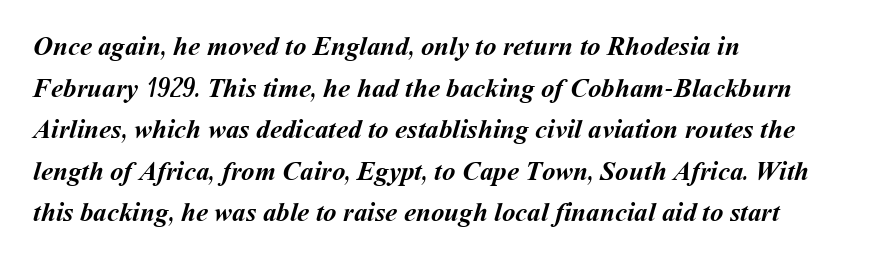
The image shows 27 px bold type; set left-aligned, normal line spacing (1.54x), normal letter spacing, not underlined.
